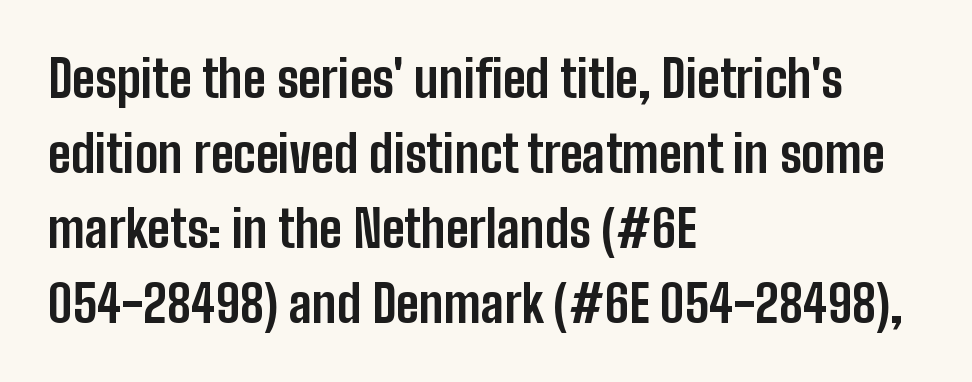
{"serif": "no", "italic": "no", "bold": "yes", "weight": "bold", "width": "condensed", "stroke_contrast": "low", "x_height": "medium", "monospaced": "no", "underline": "no", "align": "left", "line_spacing": "normal", "line_spacing_ratio": 1.5, "letter_spacing": "normal", "letter_spacing_em": 0.0, "glyph_px": 50}
